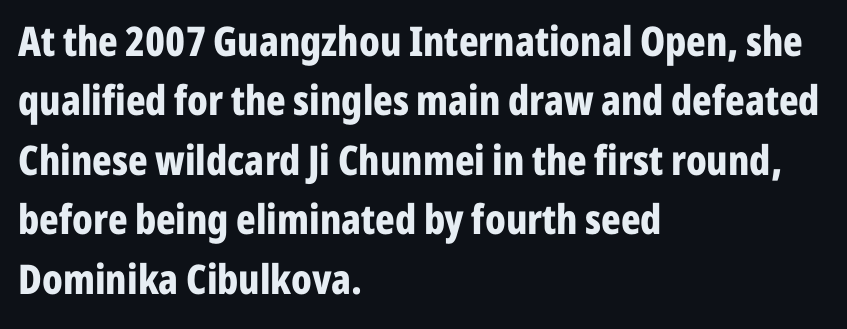
The image shows 41 px bold, condensed sans-serif type, upright; set left-aligned, normal line spacing (1.45x), normal letter spacing, not underlined; low stroke contrast and a medium x-height.
